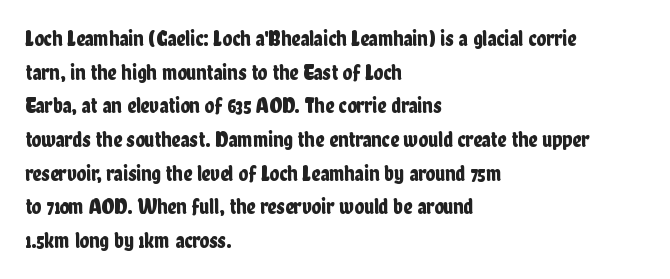
One glance says typical: line gaps are just what's usual. The letters stand upright; this is a roman face. The gap between lines stays unmarked. These lines keep a tight, regular rhythm from letter to letter. Casual observation: everything's shoved over to the left.
